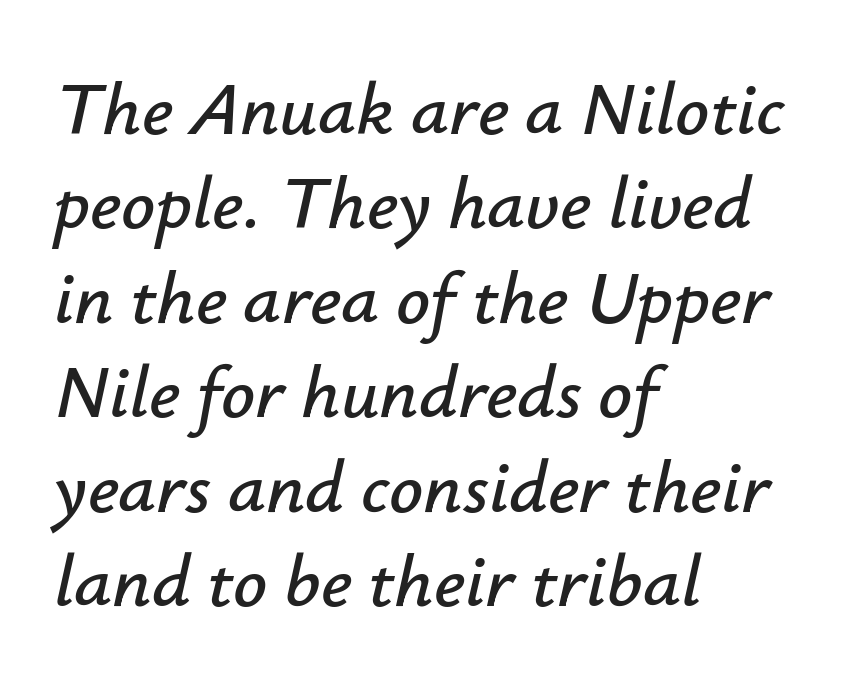
The image shows 75 px text type, italic (leaning right); set left-aligned, normal line spacing (1.26x), normal letter spacing, not underlined; low stroke contrast and a small x-height.
